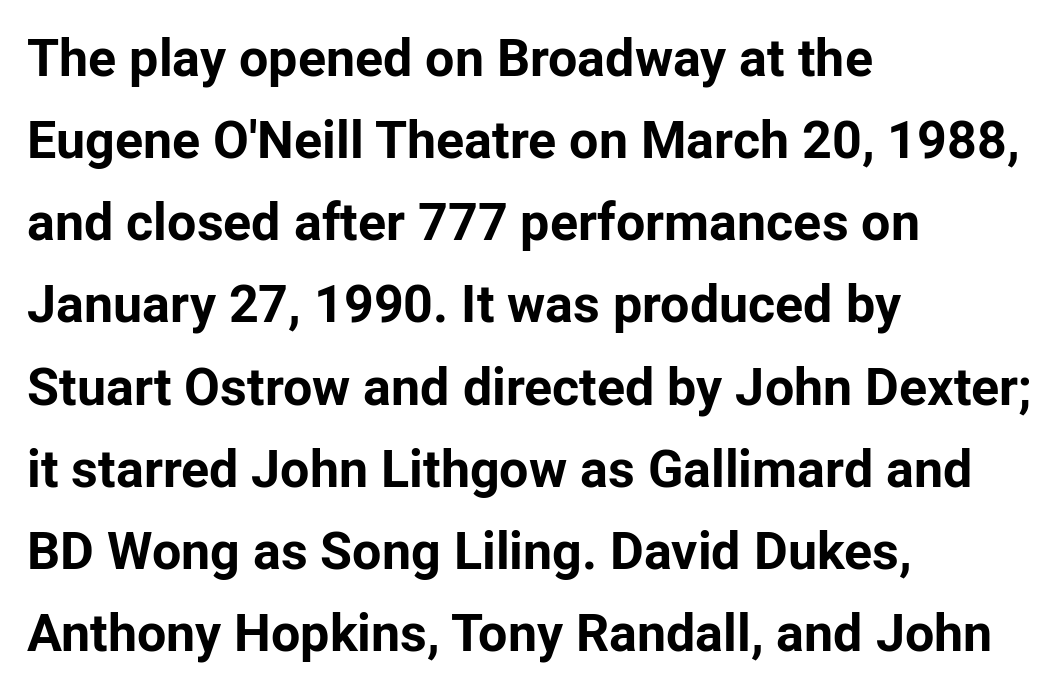
It's the straight-up-and-down kind of type. These lines are set flush left with a ragged right edge. The face used here is proportionally spaced, like ordinary book or web type. Compared with an ordinary text face, these strokes are far heavier — a full bold. Does the leading feel generous? No, just average.
